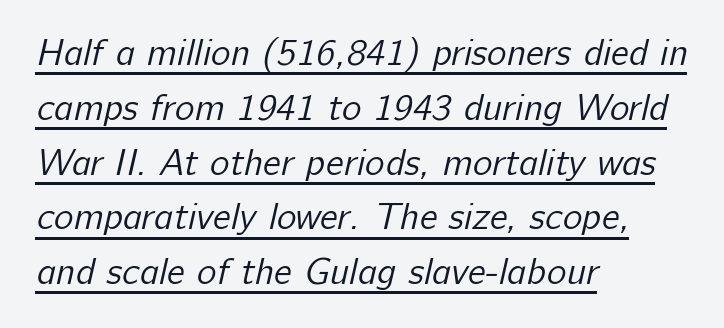
The image shows 37 px regular-weight sans-serif type; set left-aligned, normal line spacing (1.48x), normal letter spacing, underlined; low stroke contrast and a medium x-height.
